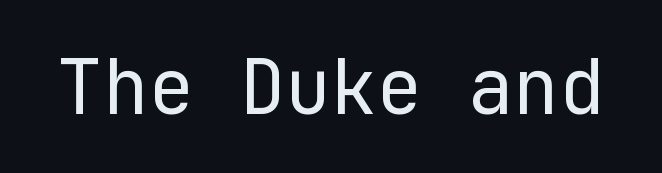
There is no visible air inserted between adjacent glyphs. The strip under each line holds only bare page. Do the characters align in a grid? Yes, the font is monospaced. A quiet, ordinary-to-light weight characterises the typeface. Check where the strokes stop: nothing finishes them off — pure sans.
